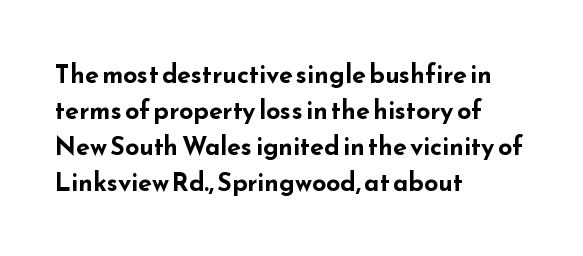
The image shows 25 px bold type, upright; set left-aligned, normal line spacing (1.44x), normal letter spacing, not underlined.
